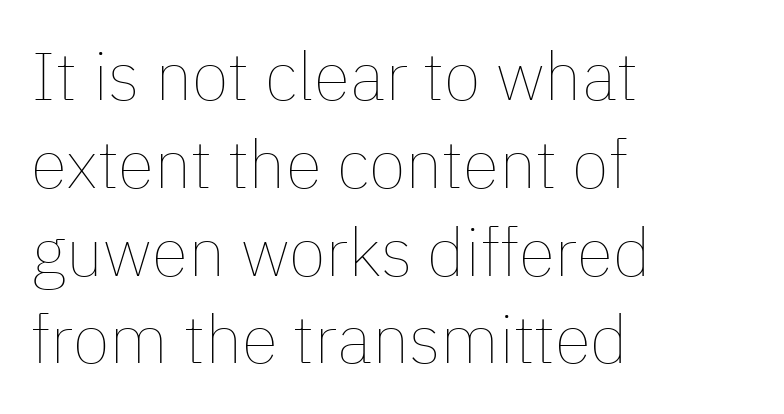
The image shows 67 px thin type, upright; set left-aligned, normal line spacing (1.31x), normal letter spacing, not underlined; low stroke contrast and a medium x-height.
